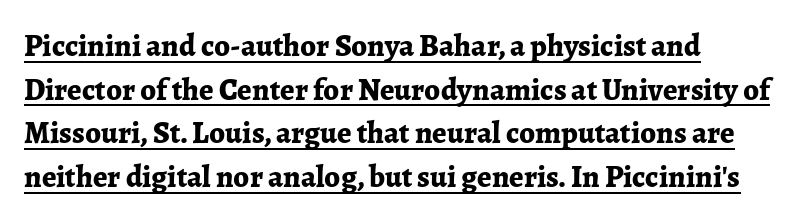
The image shows 31 px bold serif type, upright; set left-aligned, normal line spacing (1.41x), normal letter spacing, underlined; low stroke contrast and a medium x-height.
